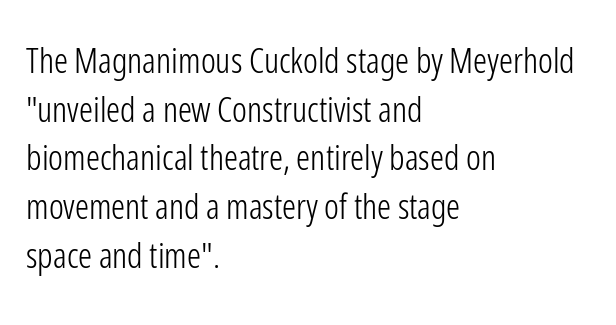
Q: Is the text bold? A: No.
Q: Is the text italic (slanted)? A: No, it is upright.
Q: Is the typeface a serif or a sans-serif typeface? A: Sans-serif.
Q: Is the text underlined? A: No.
Q: How is the paragraph aligned? A: Left-aligned.
Q: Is the spacing between letters normal or unusually wide? A: Normal.
Q: Is the spacing between lines tight, normal or loose? A: Normal.
Q: Width (condensed, normal, or wide)? A: Condensed.
Q: Stroke contrast? A: Low.
Q: x-height? A: Medium.
Q: Monospaced? A: No.
